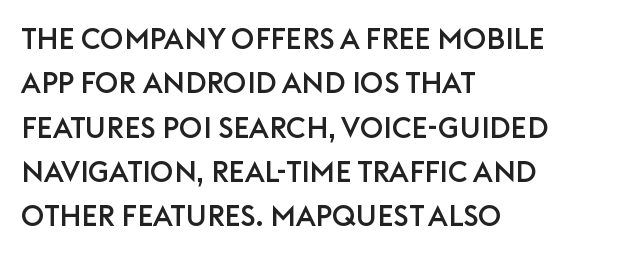
The image shows 29 px sans-serif type, upright; set left-aligned, normal line spacing (1.53x), normal letter spacing, not underlined; low stroke contrast and a large x-height.
